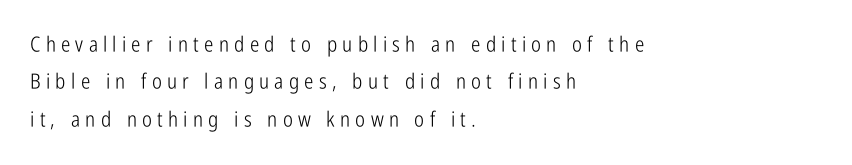
These lines were composed using upright roman letters. Observe the wide spacing: letters keep a clear distance from each other. These lines are set flush left with a ragged right edge. Anything drawn beneath the words? Only blank space.
